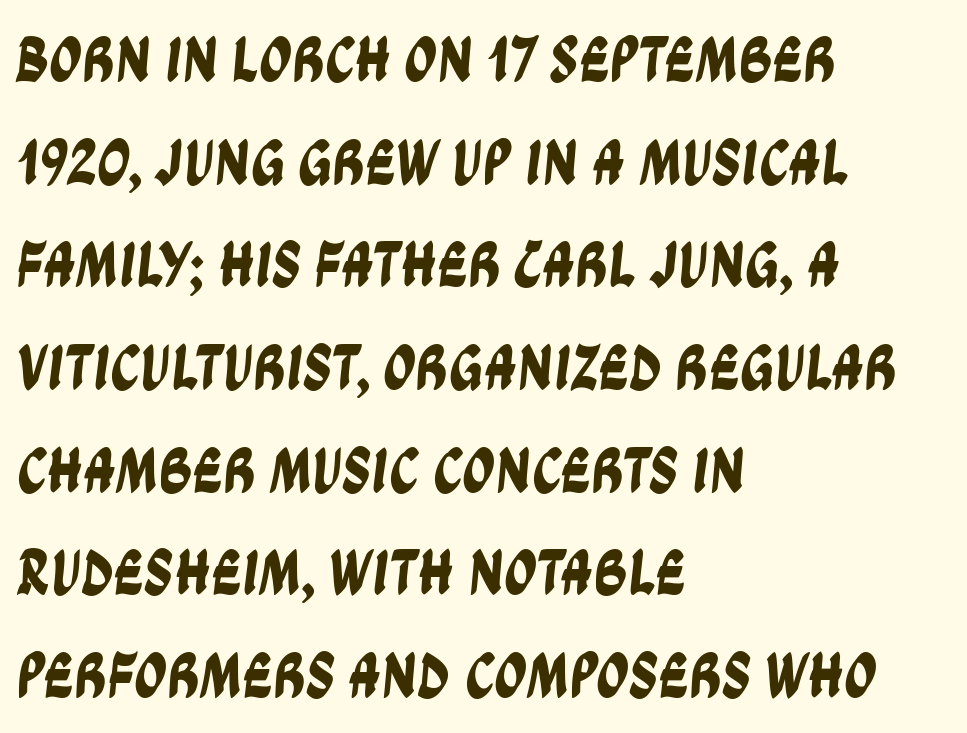
Q: Is the typeface a serif or a sans-serif typeface? A: Sans-serif.
Q: Is the text underlined? A: No.
Q: How is the paragraph aligned? A: Left-aligned.
Q: Is the spacing between letters normal or unusually wide? A: Normal.
Q: Is the spacing between lines tight, normal or loose? A: Normal.
Q: Width (condensed, normal, or wide)? A: Condensed.
Q: Stroke contrast? A: Low.
Q: x-height? A: Large.
Q: Monospaced? A: No.
